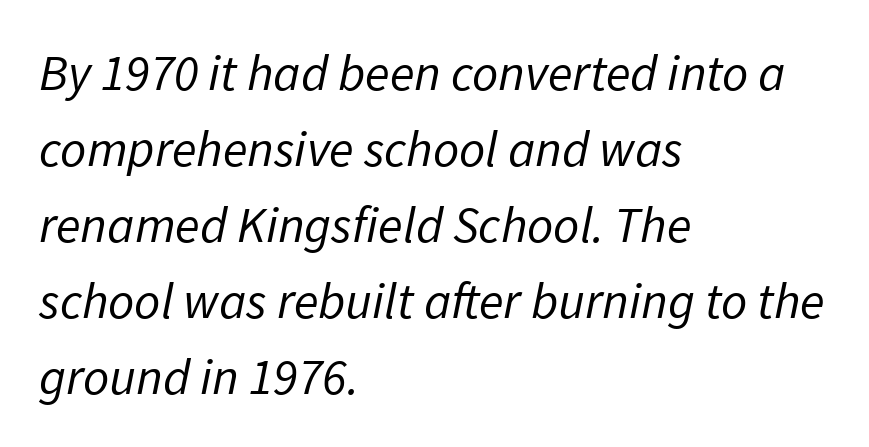
The image shows 51 px regular-weight sans-serif type; set left-aligned, normal line spacing (1.49x), normal letter spacing, not underlined; low stroke contrast and a medium x-height.
